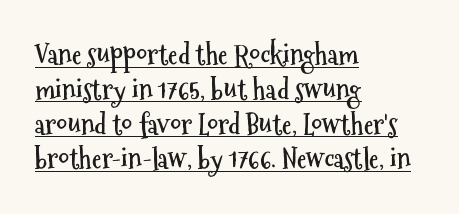
The letters are bold, with thick, heavy strokes. The paragraph has a hard left edge and a soft right edge. Honestly, the underline is the first thing you notice here. Every character sits straight up, as roman type does. Compared with typical paragraphs, the rows here are spaced about the same. How are the letters spaced? Ordinarily, with no added tracking.
